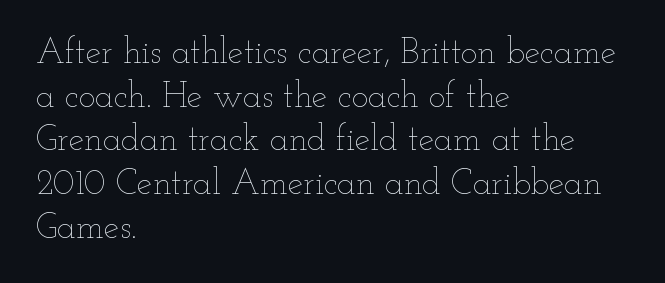
{"italic": "no", "bold": "no", "weight": "thin", "width": "wide", "stroke_contrast": "low", "x_height": "small", "monospaced": "no", "underline": "no", "align": "left", "line_spacing": "normal", "line_spacing_ratio": 1.25, "letter_spacing": "normal", "letter_spacing_em": 0.0, "glyph_px": 35}
